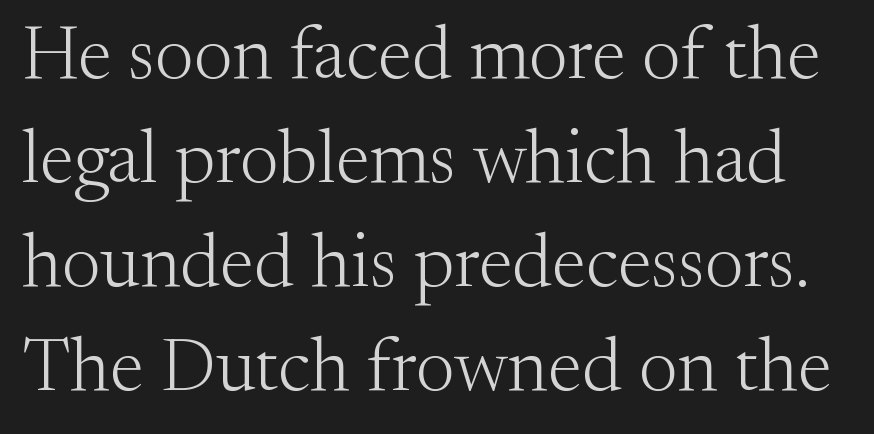
{"serif": "yes", "italic": "no", "bold": "no", "weight": "light", "width": "normal", "stroke_contrast": "medium", "x_height": "small", "monospaced": "no", "underline": "no", "line_spacing": "normal", "line_spacing_ratio": 1.37, "letter_spacing": "normal", "letter_spacing_em": 0.0, "glyph_px": 76}
